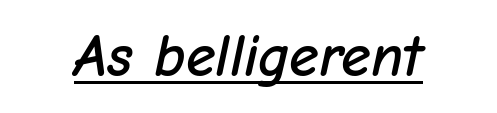
Q: Is the text italic (slanted)? A: Yes, it leans right by about 12 degrees.
Q: Is the text underlined? A: Yes.
Q: Is the spacing between letters normal or unusually wide? A: Normal.
Q: Width (condensed, normal, or wide)? A: Normal.
Q: Stroke contrast? A: Low.
Q: x-height? A: Medium.
Q: Monospaced? A: No.
